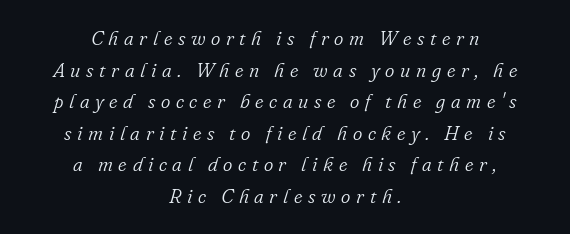
The image shows 20 px text type, italic (leaning right); set centered, normal line spacing (1.58x), unusually wide letter spacing (+0.28 em), not underlined.
